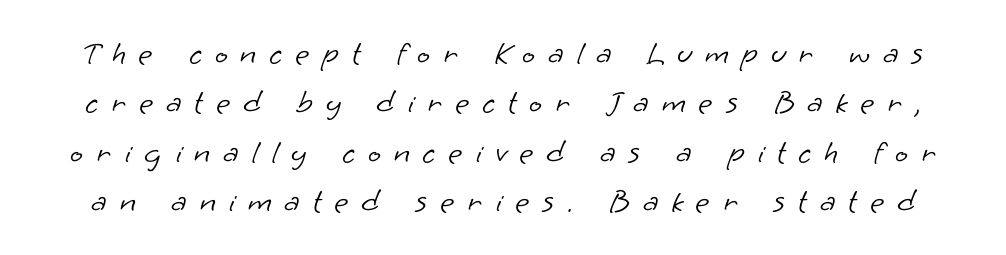
{"serif": "no", "bold": "no", "weight": "light", "width": "normal", "stroke_contrast": "low", "x_height": "small", "monospaced": "no", "underline": "no", "line_spacing": "normal", "line_spacing_ratio": 1.45, "letter_spacing": "wide", "letter_spacing_em": 0.38, "glyph_px": 34}
